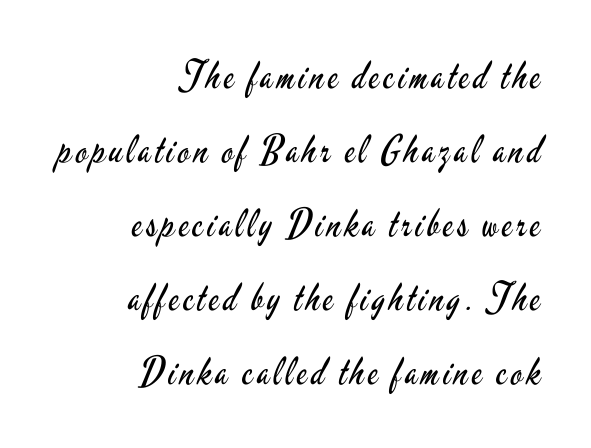
{"serif": "no", "bold": "no", "weight": "regular", "width": "condensed", "stroke_contrast": "low", "x_height": "small", "monospaced": "no", "underline": "no", "align": "right", "line_spacing": "loose", "line_spacing_ratio": 1.95, "glyph_px": 38}
